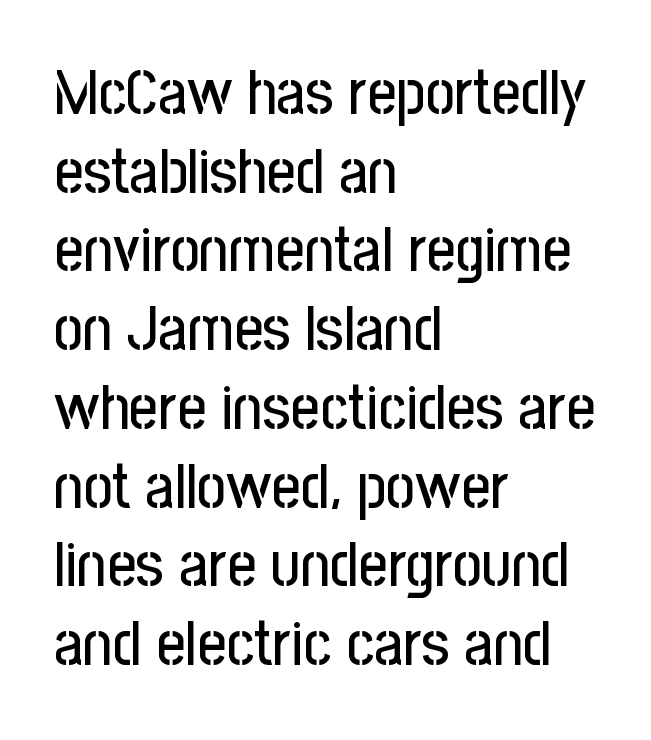
Typeset ragged right — the left edge is the straight one. Serif or sans? Sans — the stroke terminals are bare. The passage shown is typed in a proportional face where columns would drift. Designer's note — italics off, roman on. Vertical spacing — default. The space beneath each line is pristine and unruled.
